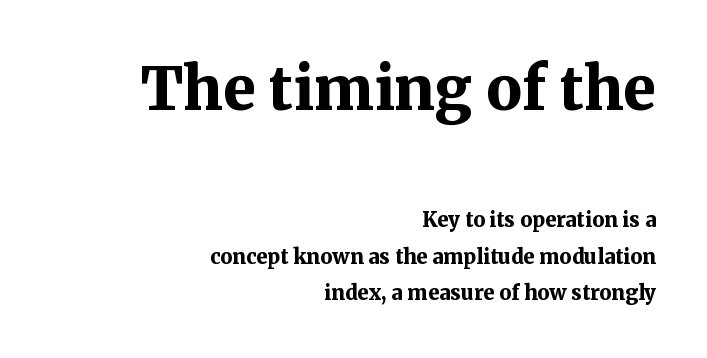
The image shows 59 px bold serif type, upright; set right-aligned, line spacing 1.84x, normal letter spacing, not underlined; the first (top) block is 2.95x larger; medium stroke contrast and a medium x-height.
